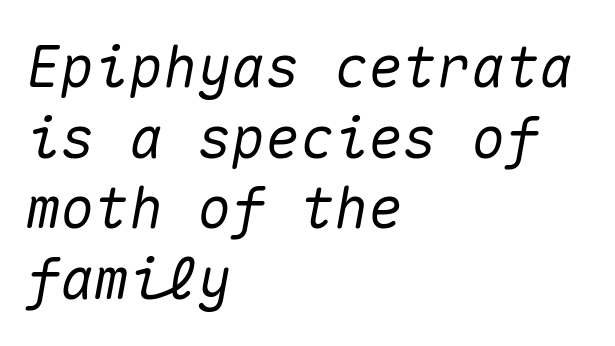
The image shows 57 px text type, italic (leaning right), monospaced; set left-aligned, line spacing 1.24x, normal letter spacing, not underlined; medium stroke contrast and a medium x-height.
